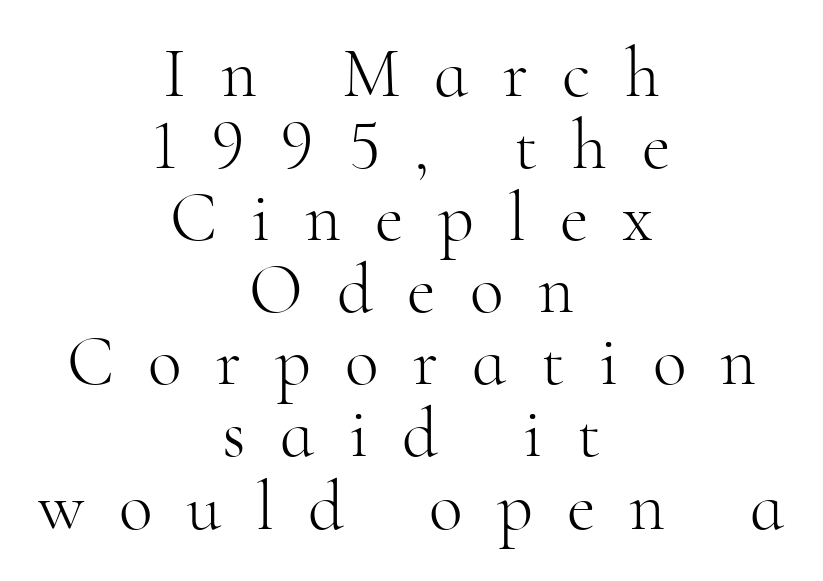
{"serif": "yes", "italic": "no", "bold": "no", "weight": "light", "width": "normal", "stroke_contrast": "high", "x_height": "small", "monospaced": "no", "underline": "no", "align": "center", "line_spacing": "tight", "line_spacing_ratio": 1.03, "letter_spacing": "wide", "letter_spacing_em": 0.49, "glyph_px": 70}
